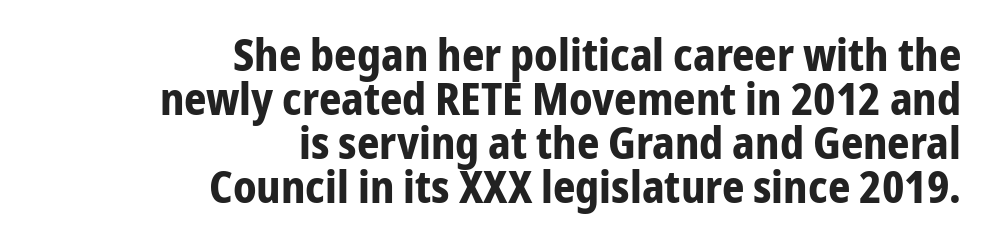
{"serif": "no", "italic": "no", "bold": "yes", "weight": "bold", "width": "condensed", "stroke_contrast": "low", "x_height": "medium", "monospaced": "no", "underline": "no", "align": "right", "line_spacing": "tight", "line_spacing_ratio": 1.0, "letter_spacing": "normal", "letter_spacing_em": 0.0, "glyph_px": 44}
